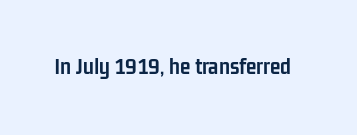
What stands out about the letter spacing? Nothing — it is the standard amount. Upright lettering throughout. Bold? Absolutely — the strokes are thick and heavy. The glyphs are unaccompanied by any horizontal stroke below them.
